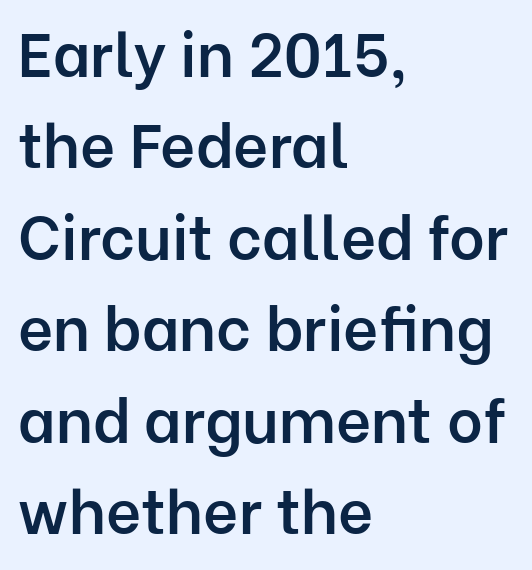
Is the letter spacing exaggerated? No — it looks like the ordinary default. You can tell it's not italic because the verticals are truly vertical. You could not count columns in this text — the font is proportionally spaced. This is moderately heavy type, rendered in semibold. This rendering uses left alignment, leaving the right contour irregular.
